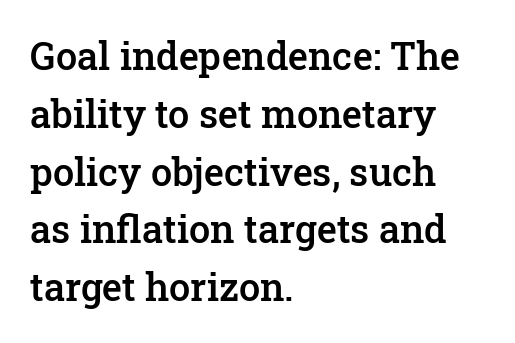
{"serif": "yes", "italic": "no", "bold": "semi", "weight": "semibold", "width": "normal", "stroke_contrast": "low", "x_height": "medium", "monospaced": "no", "underline": "no", "align": "left", "line_spacing": "normal", "line_spacing_ratio": 1.52, "letter_spacing": "normal", "letter_spacing_em": 0.0, "glyph_px": 38}
